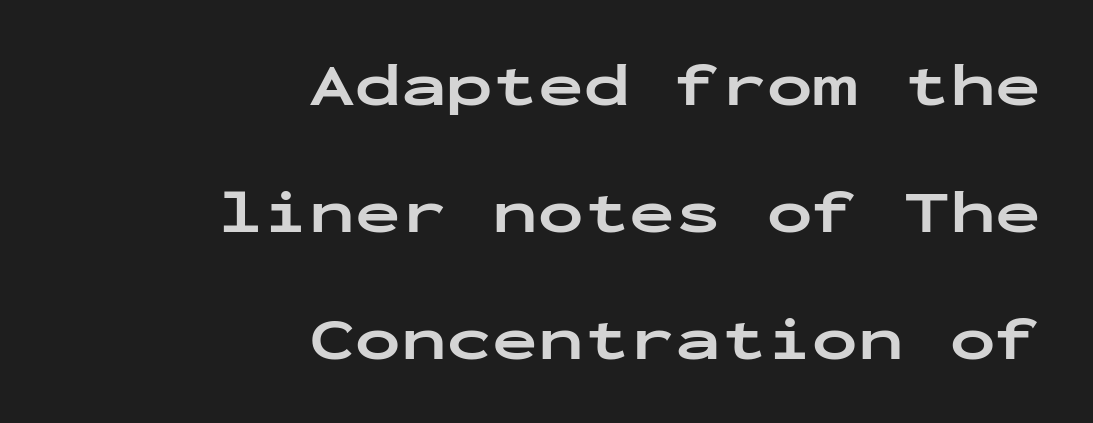
Q: Is the text bold? A: Yes.
Q: Is the text italic (slanted)? A: No, it is upright.
Q: Is the typeface a serif or a sans-serif typeface? A: Sans-serif.
Q: Is the text underlined? A: No.
Q: How is the paragraph aligned? A: Right-aligned.
Q: Is the spacing between letters normal or unusually wide? A: Normal.
Q: Is the spacing between lines tight, normal or loose? A: Loose.
Q: Width (condensed, normal, or wide)? A: Wide.
Q: Stroke contrast? A: Low.
Q: x-height? A: Medium.
Q: Monospaced? A: Yes.
